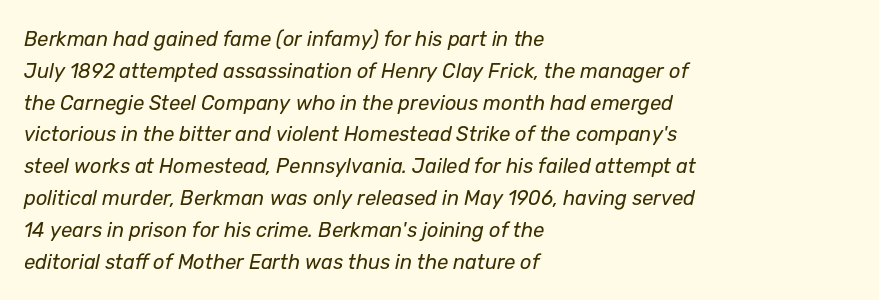
Visually the block forms a straight wall on the left and a jagged coastline on the right. Weight: regular or lighter. The space beneath each line is pristine and unruled. A normal amount of white space separates one row of letters from the next. This sample uses plain, unmodified letter spacing.
